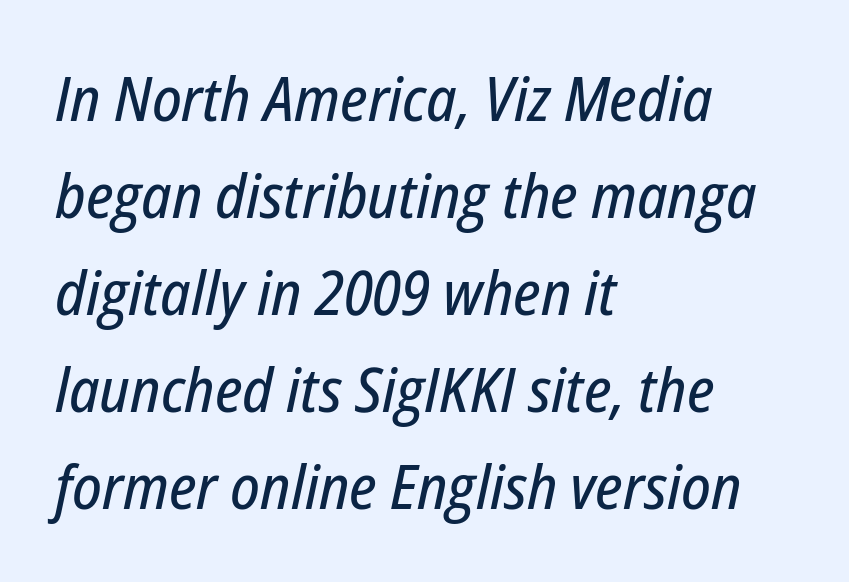
The image shows 61 px condensed type, italic (leaning right); set left-aligned, normal line spacing (1.59x), normal letter spacing, not underlined; low stroke contrast and a medium x-height.
